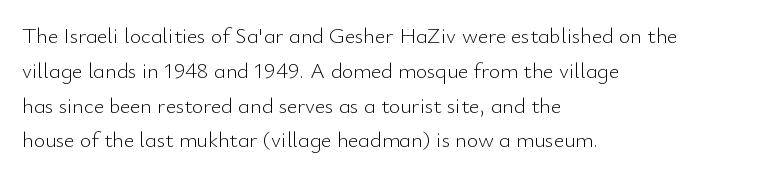
{"italic": "no", "bold": "no", "underline": "no", "align": "left", "line_spacing": "normal", "line_spacing_ratio": 1.58, "letter_spacing": "normal", "letter_spacing_em": 0.0, "glyph_px": 22}
